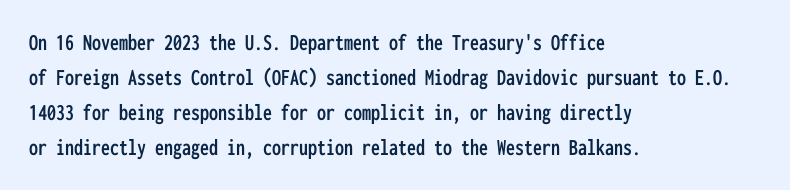
Q: Is the text italic (slanted)? A: No, it is upright.
Q: Is the text underlined? A: No.
Q: How is the paragraph aligned? A: Left-aligned.
Q: Is the spacing between letters normal or unusually wide? A: Normal.
Q: Is the spacing between lines tight, normal or loose? A: Normal.
